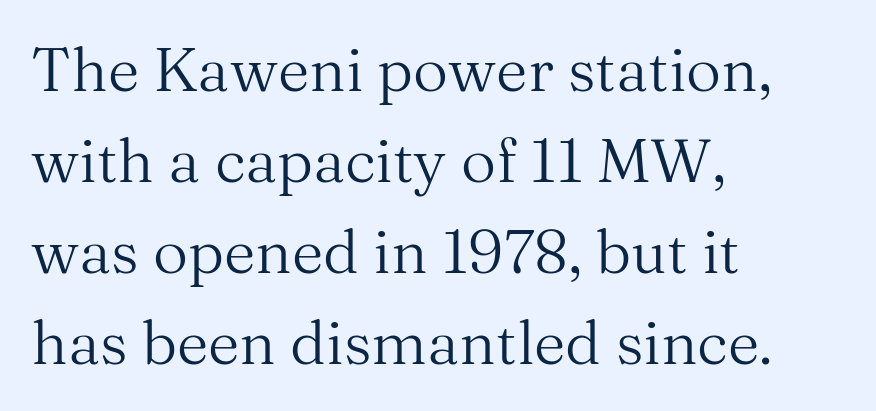
{"serif": "yes", "italic": "no", "bold": "no", "weight": "regular", "width": "normal", "stroke_contrast": "medium", "x_height": "medium", "monospaced": "no", "underline": "no", "align": "left", "line_spacing": "normal", "line_spacing_ratio": 1.49, "letter_spacing": "normal", "letter_spacing_em": 0.0, "glyph_px": 61}
